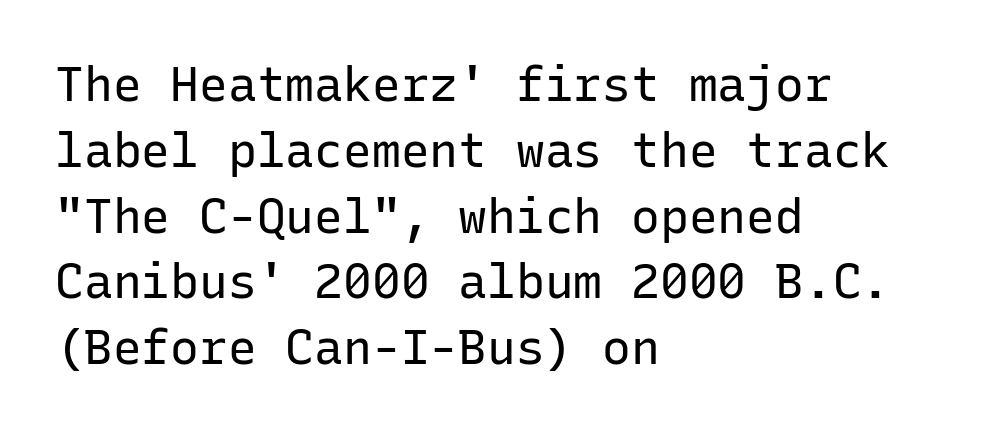
The image shows 48 px regular-weight sans-serif type, upright, monospaced; set left-aligned, normal line spacing (1.37x), normal letter spacing, not underlined; low stroke contrast and a medium x-height.
